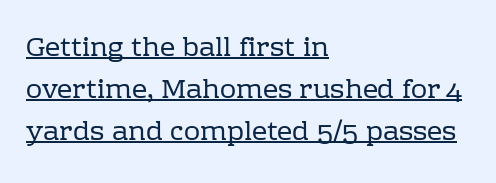
{"italic": "no", "bold": "no", "underline": "yes", "align": "left", "line_spacing": "normal", "line_spacing_ratio": 1.55, "letter_spacing": "normal", "letter_spacing_em": 0.0, "glyph_px": 27}
